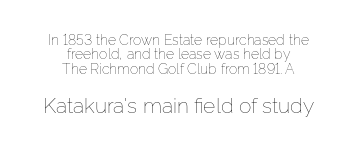
{"italic": "no", "bold": "no", "underline": "no", "align": "center", "line_spacing": "tight", "line_spacing_ratio": 1.02, "letter_spacing": "normal", "letter_spacing_em": 0.0, "larger_block": "second", "size_ratio": 1.5, "glyph_px": 21}
